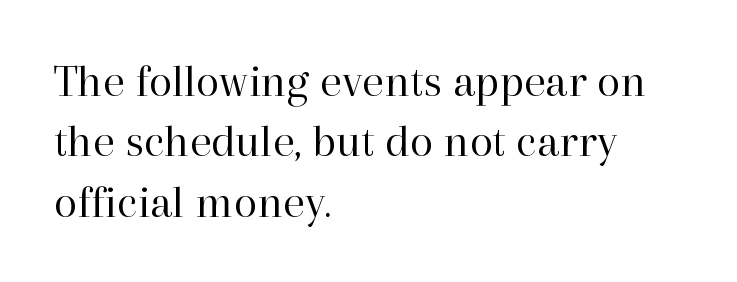
Q: Is the text bold? A: No.
Q: Is the text italic (slanted)? A: No, it is upright.
Q: Is the typeface a serif or a sans-serif typeface? A: Serif.
Q: Is the text underlined? A: No.
Q: How is the paragraph aligned? A: Left-aligned.
Q: Is the spacing between letters normal or unusually wide? A: Normal.
Q: Is the spacing between lines tight, normal or loose? A: Normal.
Q: Width (condensed, normal, or wide)? A: Normal.
Q: Stroke contrast? A: High.
Q: x-height? A: Medium.
Q: Monospaced? A: No.
